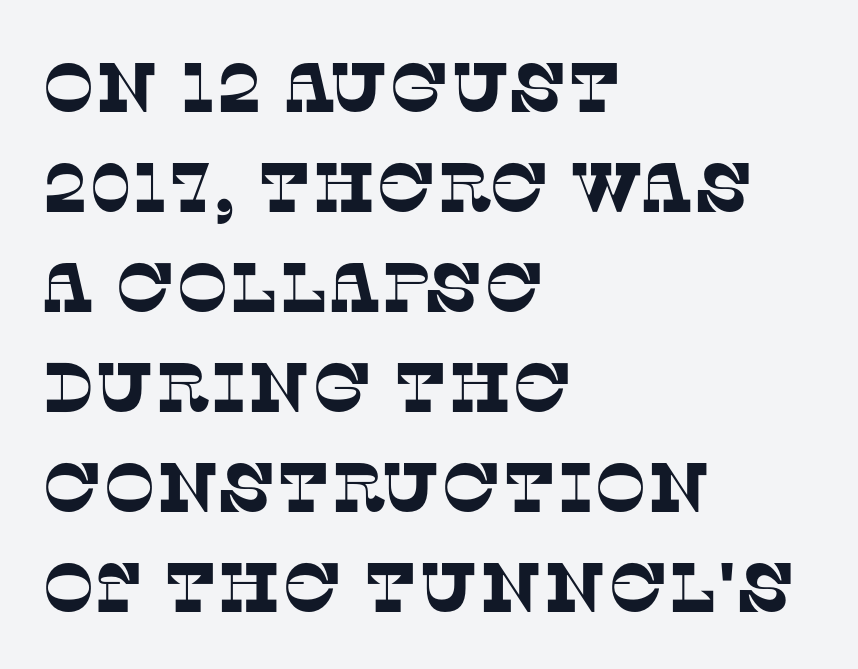
Q: Is the typeface a serif or a sans-serif typeface? A: Serif.
Q: Is the text underlined? A: No.
Q: How is the paragraph aligned? A: Left-aligned.
Q: Is the spacing between letters normal or unusually wide? A: Normal.
Q: Is the spacing between lines tight, normal or loose? A: Normal.
Q: Width (condensed, normal, or wide)? A: Normal.
Q: Stroke contrast? A: Low.
Q: x-height? A: Large.
Q: Monospaced? A: No.
